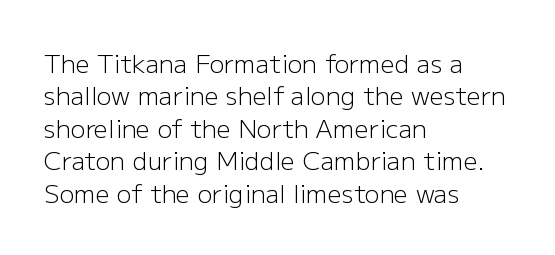
The words here are not underlined. Whoever set this chose a conventional vertical rhythm. Honestly, the letter spacing is just normal — you wouldn't notice it. Tall strokes in this sample are plumb rather than angled. Compared with a centered layout, this one pins lines to the left instead. The weight tops out at a normal text grade.
